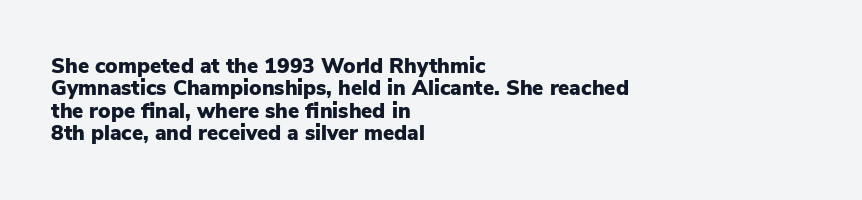
The image shows 21 px bold type, upright; set left-aligned, tight line spacing (1.07x), normal letter spacing, not underlined.
